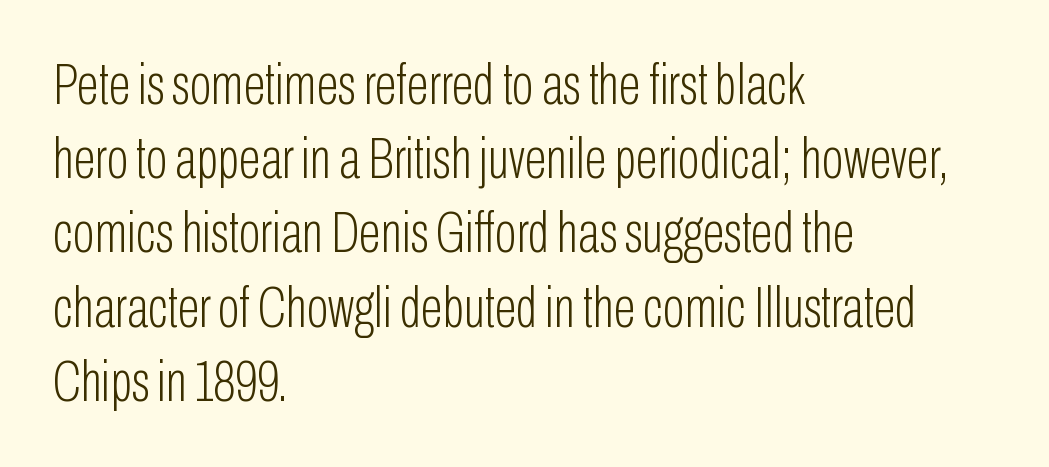
{"serif": "no", "italic": "no", "bold": "no", "weight": "light", "width": "condensed", "stroke_contrast": "low", "x_height": "medium", "monospaced": "no", "underline": "no", "align": "left", "line_spacing": "normal", "line_spacing_ratio": 1.28, "letter_spacing": "normal", "letter_spacing_em": 0.0, "glyph_px": 58}
